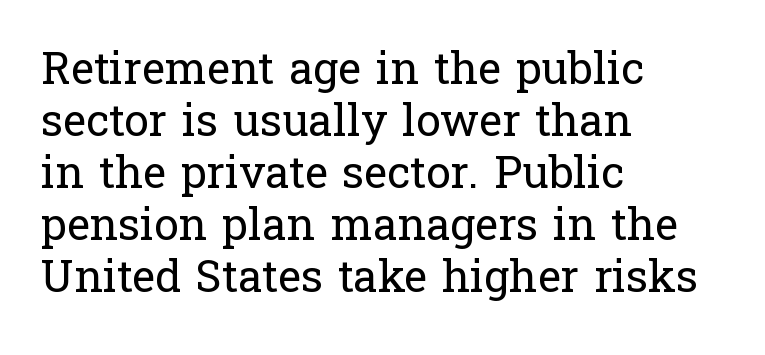
{"serif": "yes", "italic": "no", "bold": "no", "weight": "regular", "width": "normal", "stroke_contrast": "low", "x_height": "medium", "monospaced": "no", "underline": "no", "align": "left", "line_spacing_ratio": 1.18, "letter_spacing": "normal", "letter_spacing_em": 0.0, "glyph_px": 44}
